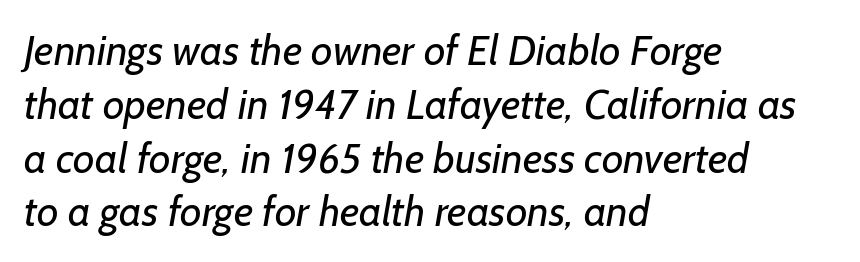
The image shows 42 px regular-weight sans-serif type; set left-aligned, normal line spacing (1.28x), normal letter spacing, not underlined; low stroke contrast and a medium x-height.
